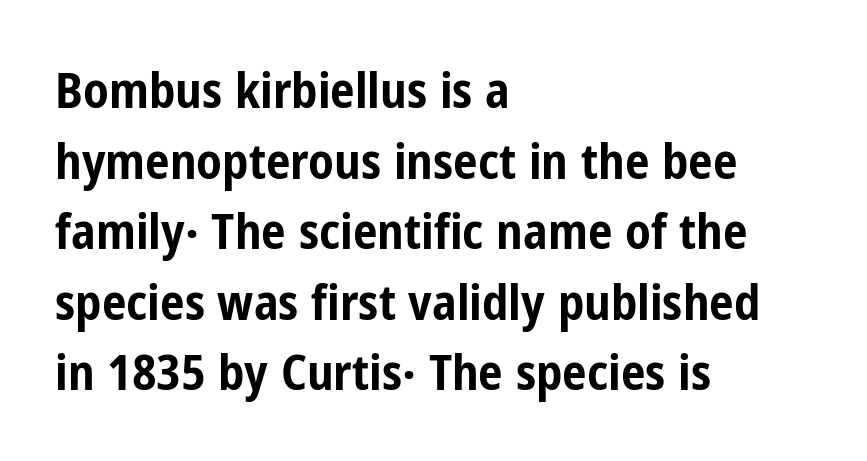
Every stem runs plumb, perpendicular to the baseline. Strokes here are thick enough to call this a true bold. The rendering uses a moderate line-height, typical for paragraphs. Spacing between characters is what you'd get straight out of the box. The rendering anchors every line to the left-hand side. The face used here is a sans, in the tradition of grotesques and geometrics.
